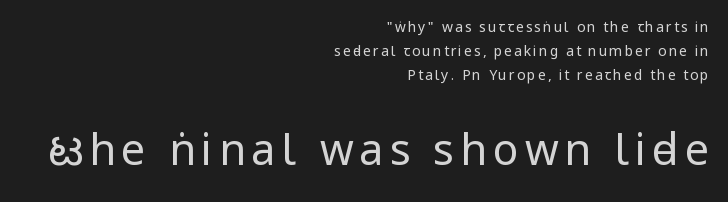
{"serif": "no", "italic": "no", "bold": "no", "weight": "regular", "width": "condensed", "stroke_contrast": "low", "x_height": "large", "monospaced": "no", "underline": "no", "align": "right", "line_spacing": "normal", "line_spacing_ratio": 1.7, "larger_block": "second", "size_ratio": 3.07, "glyph_px": 43}
